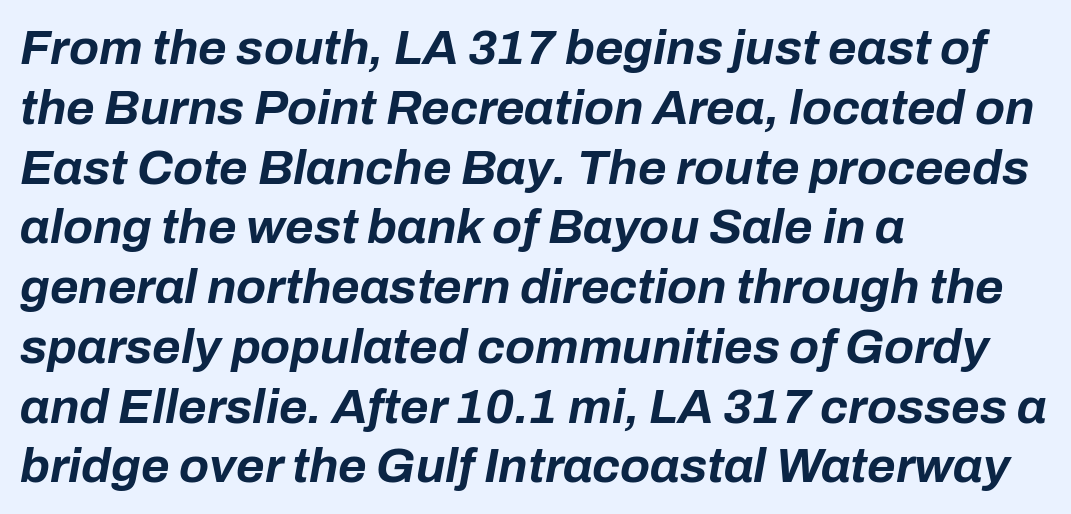
The image shows 49 px bold type, italic (leaning right); set left-aligned, line spacing 1.22x, normal letter spacing, not underlined; low stroke contrast and a medium x-height.
